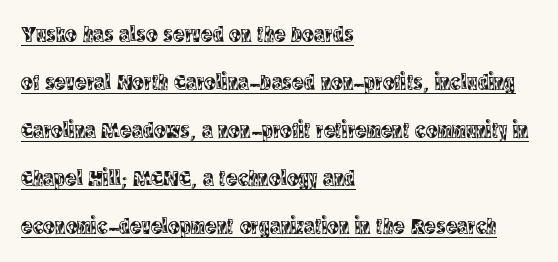
{"italic": "no", "underline": "yes", "align": "left", "line_spacing": "loose", "line_spacing_ratio": 2.18, "letter_spacing": "normal", "letter_spacing_em": 0.0, "glyph_px": 22}
